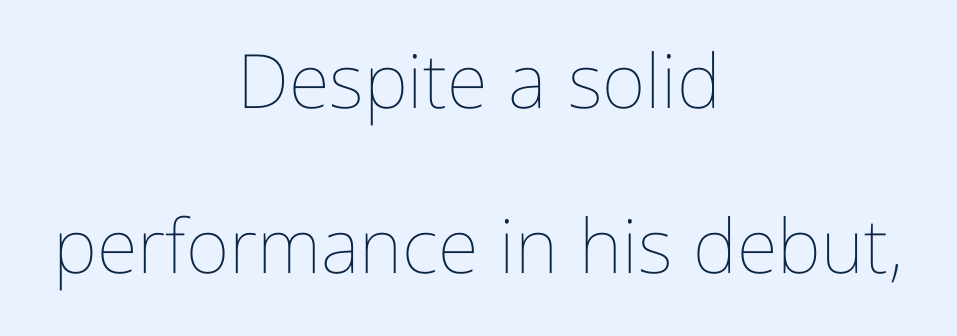
The image shows 75 px thin, condensed type, upright; set centered, loose line spacing (2.2x), normal letter spacing, not underlined; low stroke contrast and a medium x-height.
